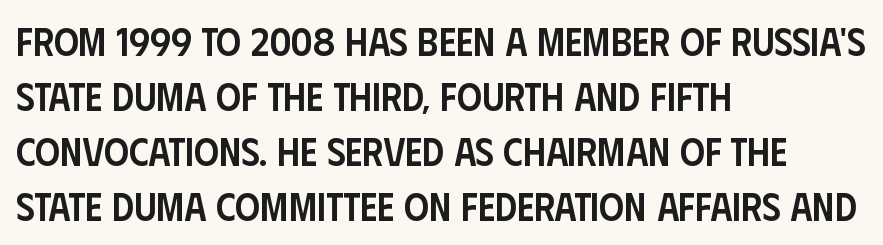
Q: Is the text bold? A: Semi-bold.
Q: Is the text italic (slanted)? A: No, it is upright.
Q: Is the typeface a serif or a sans-serif typeface? A: Sans-serif.
Q: Is the text underlined? A: No.
Q: How is the paragraph aligned? A: Left-aligned.
Q: Is the spacing between letters normal or unusually wide? A: Normal.
Q: Is the spacing between lines tight, normal or loose? A: Normal.
Q: Width (condensed, normal, or wide)? A: Condensed.
Q: Stroke contrast? A: Low.
Q: x-height? A: Large.
Q: Monospaced? A: No.
